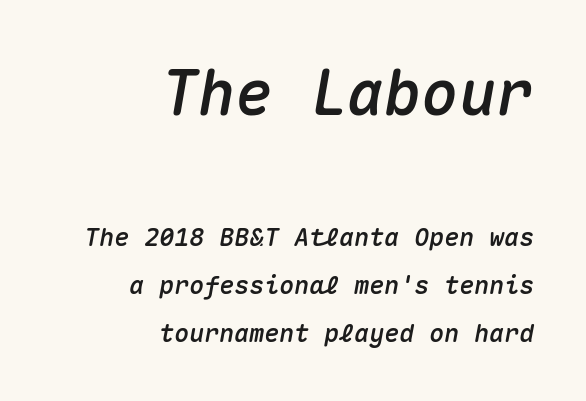
This sample uses an oblique cut, with every glyph tilted off the vertical. Nobody drew a line under any word here. Line ends are locked; line starts wander. Honestly, the letter spacing is just normal — you wouldn't notice it. You could count columns in this text — the font is strictly monospaced. Each new line begins a long way beneath the previous one.
